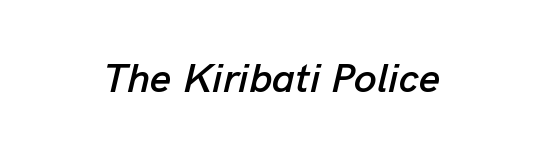
The image shows 41 px text type, italic (leaning right); set normal letter spacing, not underlined; low stroke contrast and a medium x-height.
